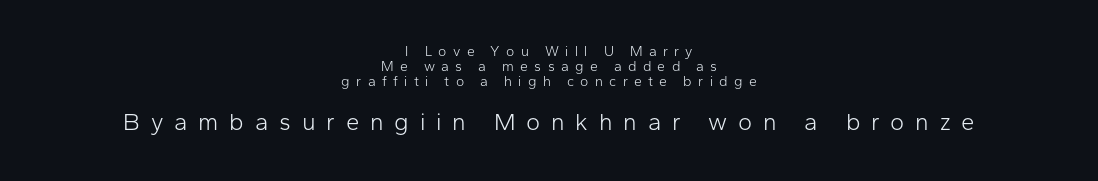
The image shows 24 px text type, upright; set centered, tight line spacing (1.07x), unusually wide letter spacing (+0.45 em), not underlined; the second (bottom) block is 1.71x larger.
